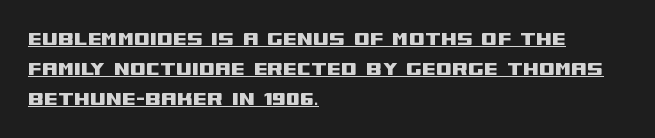
Q: Is the text italic (slanted)? A: No, it is upright.
Q: Is the text underlined? A: Yes.
Q: How is the paragraph aligned? A: Left-aligned.
Q: Is the spacing between letters normal or unusually wide? A: Normal.
Q: Is the spacing between lines tight, normal or loose? A: Normal.
